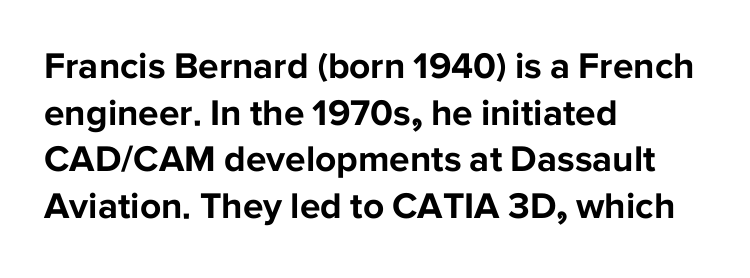
What stands out about the letter spacing? Nothing — it is the standard amount. A full-strength bold gives these letters their thick strokes. Leading: standard. All the whitespace from short lines collects on the right.
